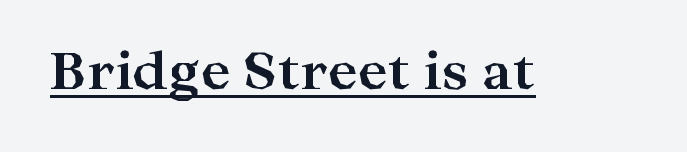
A typesetter would mark this as roman, not italic. This is serif lettering, the kind often seen in printed books. This is underlined copy, the kind a proofreader might mark for attention. Spacing between characters is what you'd get straight out of the box. These lines carry a lot of weight — the face is fully bold. Each letter keeps its own natural width here, so spacing adapts to shape.
